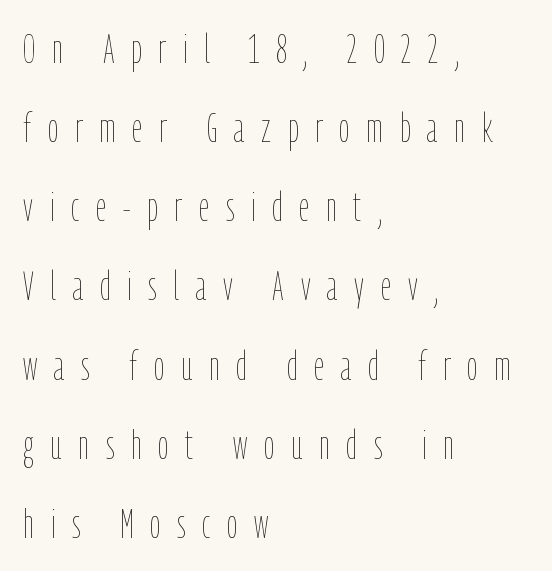
Q: Is the text bold? A: No.
Q: Is the text italic (slanted)? A: No, it is upright.
Q: Is the text underlined? A: No.
Q: How is the paragraph aligned? A: Left-aligned.
Q: Is the spacing between letters normal or unusually wide? A: Unusually wide.
Q: Is the spacing between lines tight, normal or loose? A: Loose.
Q: Width (condensed, normal, or wide)? A: Condensed.
Q: Stroke contrast? A: Low.
Q: x-height? A: Medium.
Q: Monospaced? A: No.
